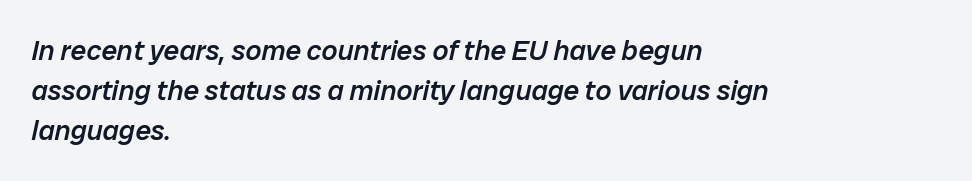
Compared with ordinary roman type, these characters are visibly tilted. Honestly, the letter spacing is just normal — you wouldn't notice it. The lines are quadded left. Bold? Not quite — semibold, heavier than regular but stopping short. Leading matches the norm, producing a regular column.
